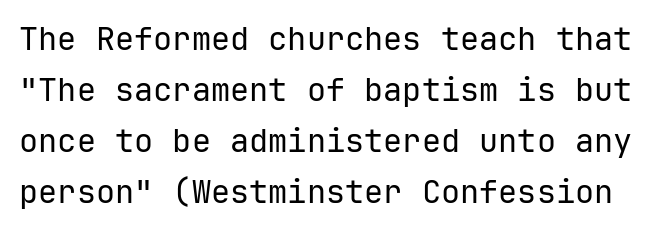
Q: Is the text bold? A: No.
Q: Is the text italic (slanted)? A: No, it is upright.
Q: Is the typeface a serif or a sans-serif typeface? A: Sans-serif.
Q: Is the text underlined? A: No.
Q: Is the spacing between letters normal or unusually wide? A: Normal.
Q: Is the spacing between lines tight, normal or loose? A: Normal.
Q: Width (condensed, normal, or wide)? A: Normal.
Q: Stroke contrast? A: Low.
Q: x-height? A: Medium.
